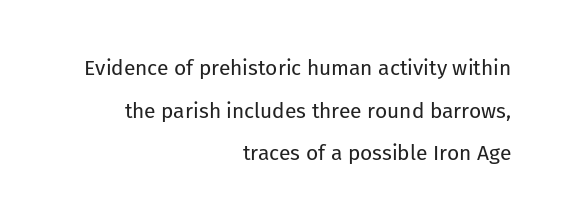
The image shows 21 px text type, upright; set right-aligned, loose line spacing (2.03x), normal letter spacing, not underlined.
